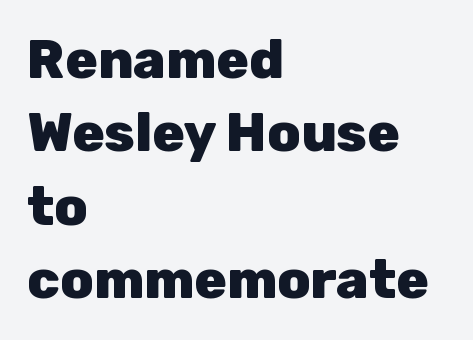
{"serif": "no", "italic": "no", "bold": "yes", "weight": "heavy", "width": "normal", "stroke_contrast": "low", "x_height": "medium", "monospaced": "no", "underline": "no", "align": "left", "line_spacing": "normal", "line_spacing_ratio": 1.36, "letter_spacing": "normal", "letter_spacing_em": 0.0, "glyph_px": 54}
